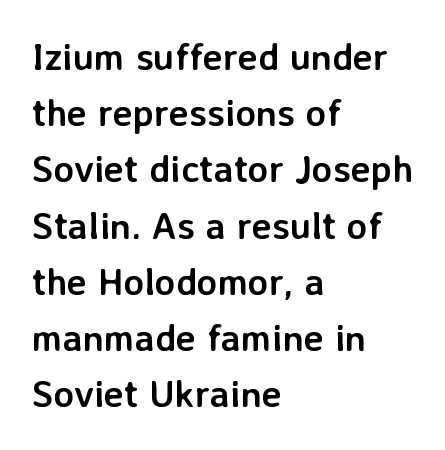
{"serif": "no", "italic": "no", "bold": "yes", "weight": "semibold", "width": "normal", "stroke_contrast": "low", "x_height": "medium", "monospaced": "no", "underline": "no", "align": "left", "line_spacing": "normal", "line_spacing_ratio": 1.48, "letter_spacing": "normal", "letter_spacing_em": 0.0, "glyph_px": 38}
